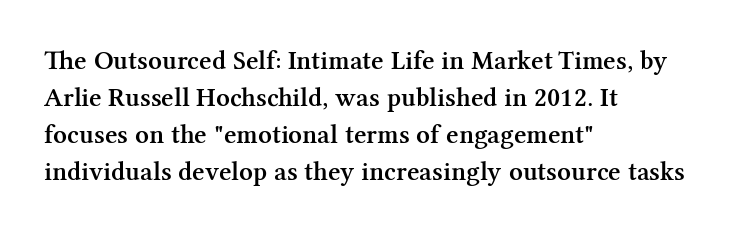
{"italic": "no", "bold": "semi", "underline": "no", "align": "left", "line_spacing": "normal", "line_spacing_ratio": 1.37, "letter_spacing": "normal", "letter_spacing_em": 0.0, "glyph_px": 27}
